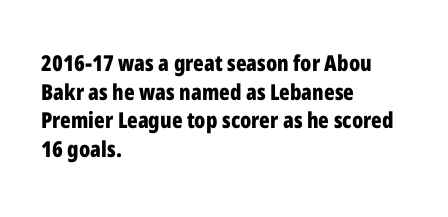
Teacher's note: observe the even left margin — that is flush-left alignment. You can tell it's not italic because the verticals are truly vertical. Words float on clear page, feet unadorned. The letterforms sit shoulder to shoulder at normal distance.
